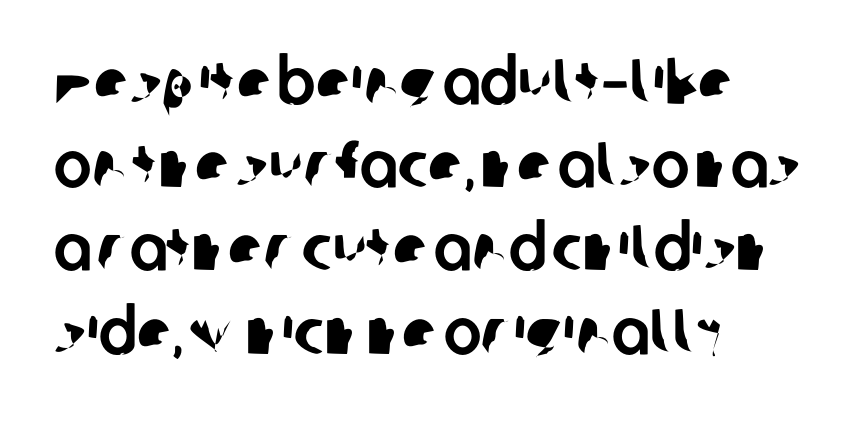
Q: Is the typeface a serif or a sans-serif typeface? A: Sans-serif.
Q: Is the text underlined? A: No.
Q: Is the spacing between letters normal or unusually wide? A: Normal.
Q: Is the spacing between lines tight, normal or loose? A: Normal.
Q: Width (condensed, normal, or wide)? A: Normal.
Q: Stroke contrast? A: Low.
Q: x-height? A: Medium.
Q: Monospaced? A: No.
